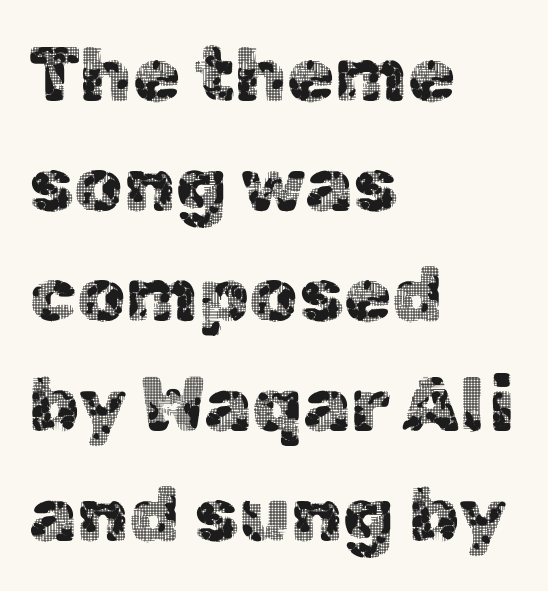
{"serif": "no", "italic": "no", "width": "normal", "x_height": "medium", "monospaced": "no", "underline": "no", "align": "left", "line_spacing": "normal", "line_spacing_ratio": 1.43, "letter_spacing": "normal", "letter_spacing_em": 0.0, "glyph_px": 77}
